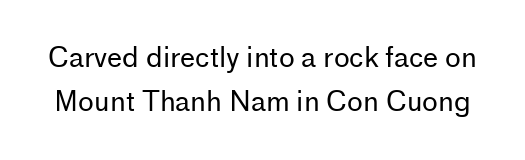
You can tell it's not italic because the verticals are truly vertical. The space directly below the letters is spotless. This sample uses plain, unmodified letter spacing. Is the stroke heavy? The answer is a plain regular-or-lighter. Is there much room between lines? A standard amount, neither cramped nor airy.
